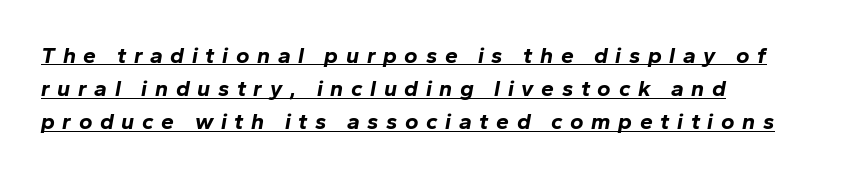
Q: Is the text bold? A: Yes.
Q: Is the text italic (slanted)? A: Yes, it leans right by about 10 degrees.
Q: Is the text underlined? A: Yes.
Q: How is the paragraph aligned? A: Left-aligned.
Q: Is the spacing between letters normal or unusually wide? A: Unusually wide.
Q: Is the spacing between lines tight, normal or loose? A: Normal.
